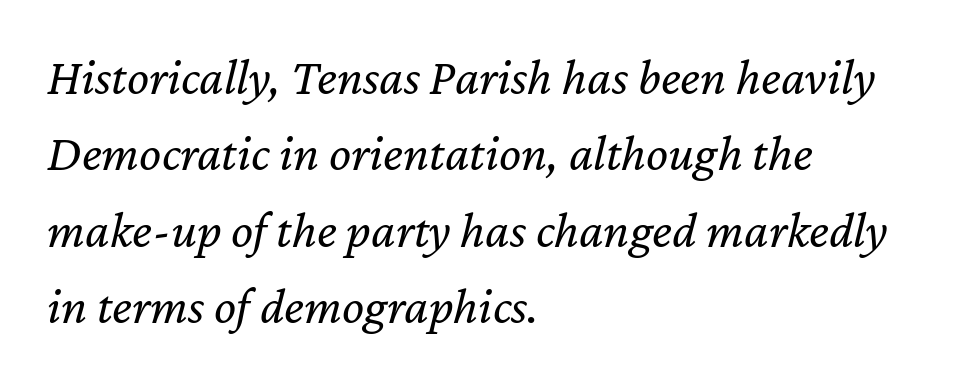
Q: Is the text bold? A: No.
Q: Is the text italic (slanted)? A: Yes, it leans right by about 12 degrees.
Q: Is the text underlined? A: No.
Q: How is the paragraph aligned? A: Left-aligned.
Q: Is the spacing between letters normal or unusually wide? A: Normal.
Q: Is the spacing between lines tight, normal or loose? A: Normal.
Q: Width (condensed, normal, or wide)? A: Normal.
Q: Stroke contrast? A: Low.
Q: x-height? A: Medium.
Q: Monospaced? A: No.
